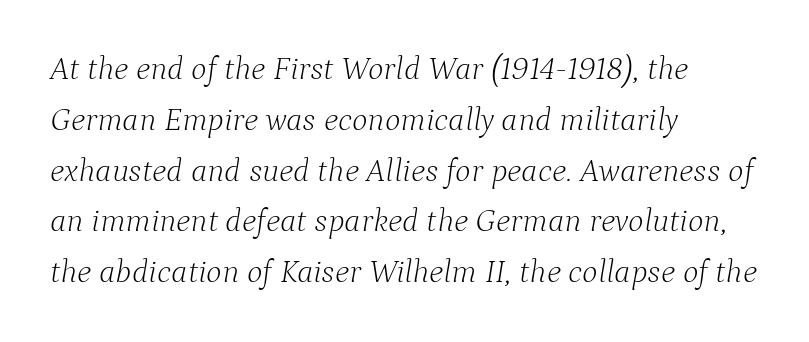
{"serif": "yes", "italic": "yes", "lean": "right", "slant_degrees": 9, "bold": "no", "weight": "light", "width": "normal", "stroke_contrast": "low", "x_height": "medium", "monospaced": "no", "underline": "no", "align": "left", "line_spacing": "normal", "line_spacing_ratio": 1.54, "letter_spacing": "normal", "letter_spacing_em": 0.0, "glyph_px": 33}
